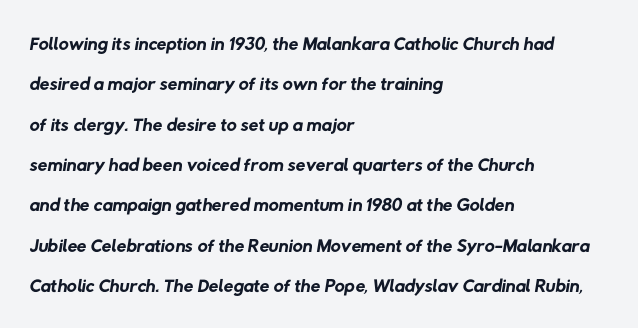
Q: Is the text bold? A: No.
Q: Is the typeface a serif or a sans-serif typeface? A: Sans-serif.
Q: Is the text underlined? A: No.
Q: How is the paragraph aligned? A: Left-aligned.
Q: Is the spacing between letters normal or unusually wide? A: Normal.
Q: Is the spacing between lines tight, normal or loose? A: Normal.
Q: Width (condensed, normal, or wide)? A: Normal.
Q: Stroke contrast? A: Low.
Q: x-height? A: Medium.
Q: Monospaced? A: No.
